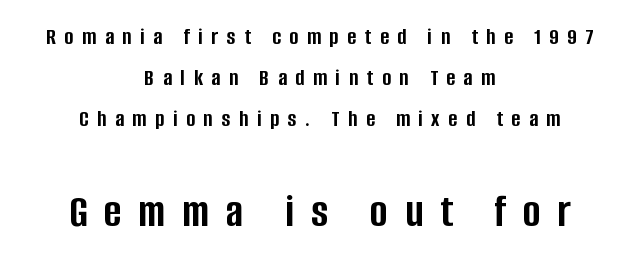
The image shows 47 px semibold, condensed sans-serif type, upright; set centered, line spacing 1.71x, unusually wide letter spacing (+0.36 em), not underlined; the second (bottom) block is 1.96x larger; low stroke contrast and a large x-height.
